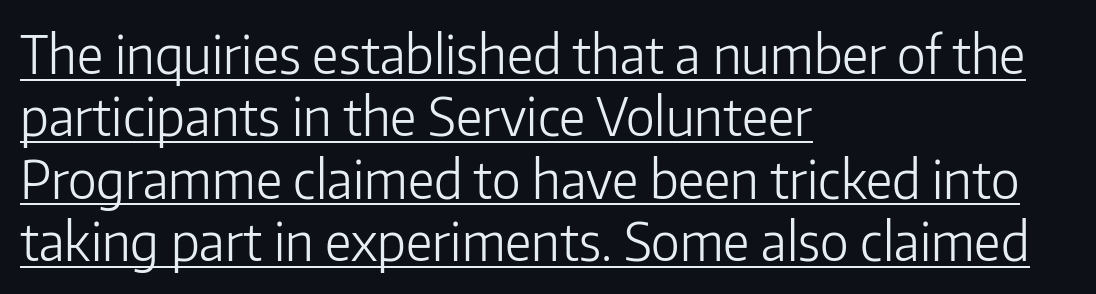
Q: Is the text bold? A: No.
Q: Is the text italic (slanted)? A: No, it is upright.
Q: Is the typeface a serif or a sans-serif typeface? A: Sans-serif.
Q: Is the text underlined? A: Yes.
Q: How is the paragraph aligned? A: Left-aligned.
Q: Is the spacing between letters normal or unusually wide? A: Normal.
Q: Width (condensed, normal, or wide)? A: Normal.
Q: Stroke contrast? A: Low.
Q: x-height? A: Medium.
Q: Monospaced? A: No.
